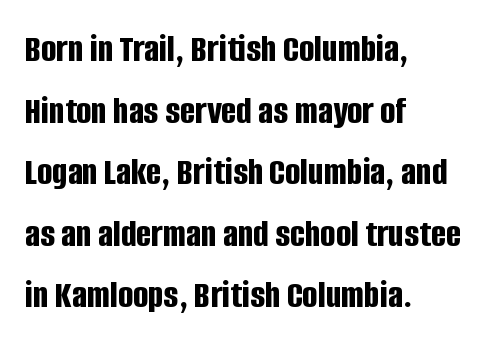
The image shows 40 px bold, condensed sans-serif type, upright; set left-aligned, normal line spacing (1.54x), normal letter spacing, not underlined; low stroke contrast and a large x-height.
